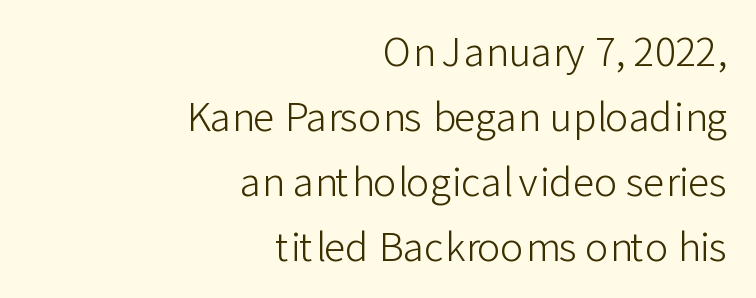
The image shows 39 px light sans-serif type, upright; set right-aligned, normal line spacing (1.67x), normal letter spacing, not underlined; low stroke contrast and a medium x-height.
